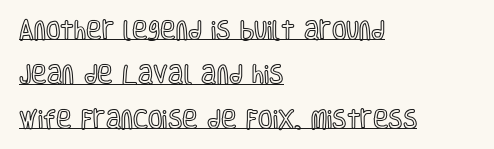
{"italic": "no", "underline": "yes", "align": "left", "line_spacing": "loose", "line_spacing_ratio": 2.11, "letter_spacing": "normal", "letter_spacing_em": 0.0, "glyph_px": 21}
